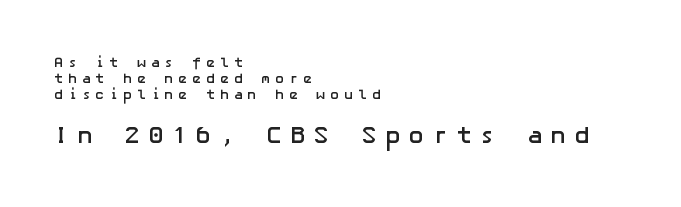
Which margin do the lines hug? The left one — the right edge is uneven. Posture: vertical. Look at the tracking — it's clearly loosened, letters drifting apart. What weight is shown? A full bold with thick strokes. Scale increases going downward across the two blocks.
